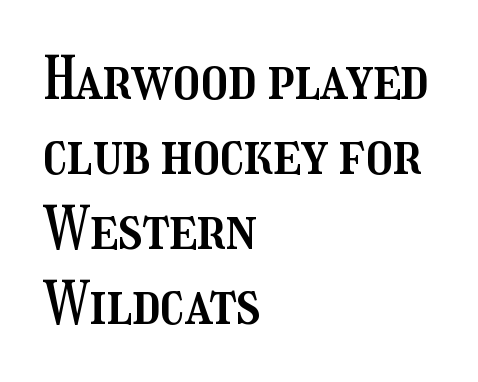
{"italic": "no", "width": "condensed", "stroke_contrast": "medium", "x_height": "medium", "monospaced": "no", "underline": "no", "align": "left", "line_spacing": "normal", "line_spacing_ratio": 1.27, "letter_spacing": "normal", "letter_spacing_em": 0.0, "glyph_px": 59}
